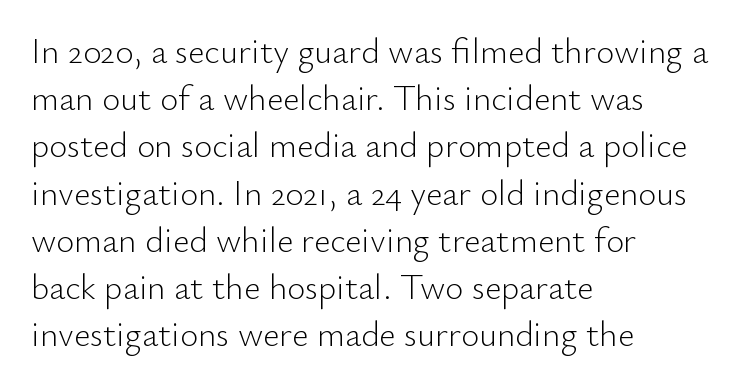
{"serif": "no", "italic": "no", "bold": "no", "weight": "light", "width": "normal", "stroke_contrast": "low", "x_height": "small", "monospaced": "no", "underline": "no", "align": "left", "line_spacing": "normal", "line_spacing_ratio": 1.35, "letter_spacing": "normal", "letter_spacing_em": 0.0, "glyph_px": 35}
